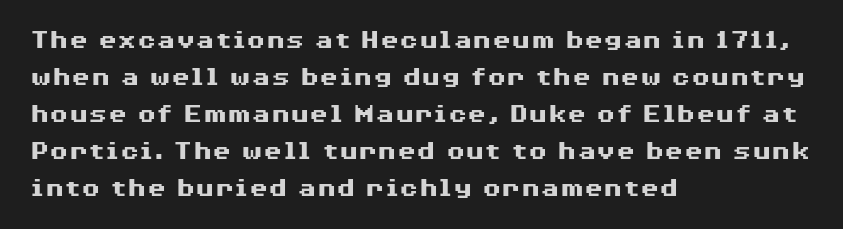
The image shows 28 px heavy, wide sans-serif type, upright; set left-aligned, normal line spacing (1.32x), normal letter spacing, not underlined; medium stroke contrast and a medium x-height.
